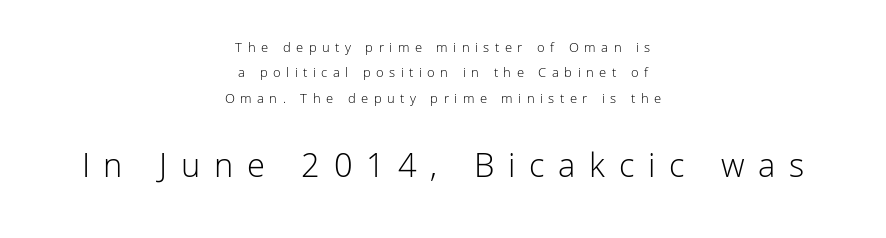
The image shows 35 px light sans-serif type, upright; set centered, line spacing 1.82x, unusually wide letter spacing (+0.39 em), not underlined; the second (bottom) block is 2.5x larger; low stroke contrast and a medium x-height.
